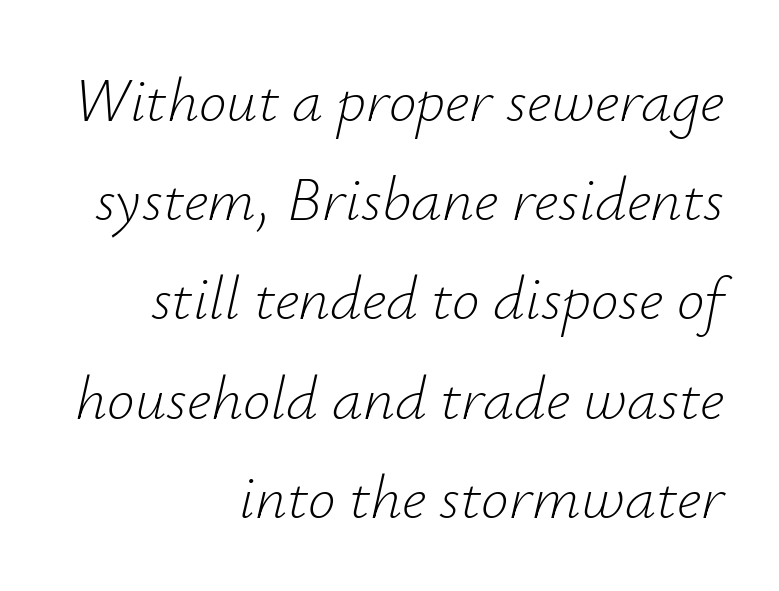
The image shows 62 px light type, italic (leaning right); set right-aligned, normal line spacing (1.6x), normal letter spacing, not underlined; low stroke contrast and a small x-height.
